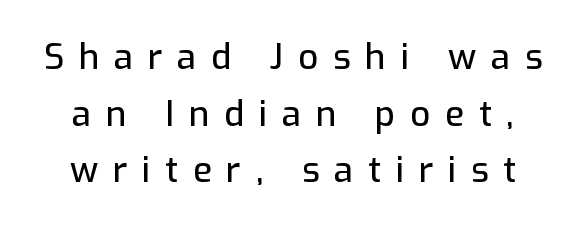
{"serif": "no", "italic": "no", "width": "normal", "stroke_contrast": "low", "x_height": "medium", "monospaced": "no", "underline": "no", "line_spacing": "normal", "line_spacing_ratio": 1.62, "letter_spacing": "wide", "letter_spacing_em": 0.42, "glyph_px": 35}
